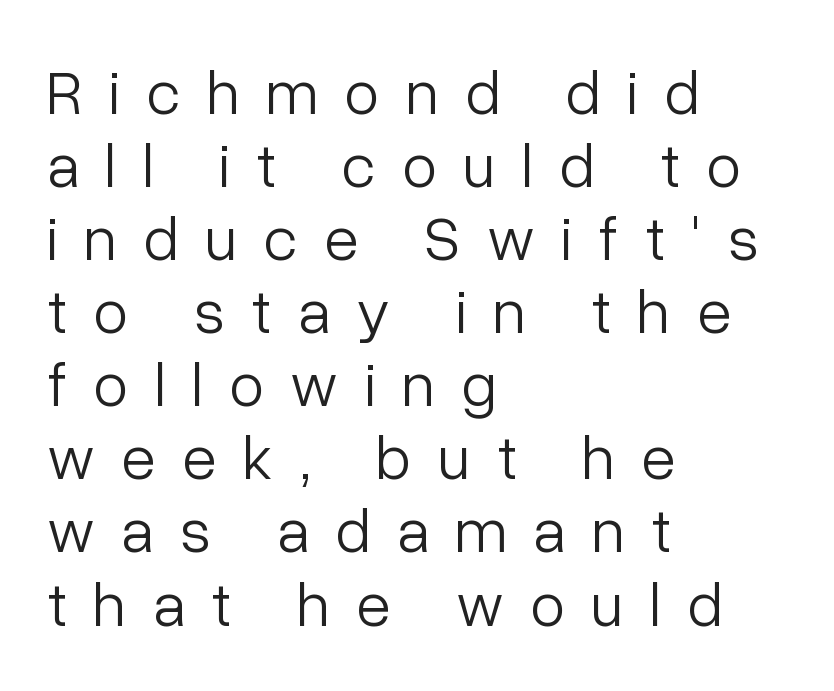
{"serif": "no", "italic": "no", "bold": "no", "weight": "light", "width": "normal", "stroke_contrast": "low", "x_height": "medium", "monospaced": "no", "underline": "no", "align": "left", "line_spacing_ratio": 1.16, "letter_spacing": "wide", "letter_spacing_em": 0.42, "glyph_px": 63}
